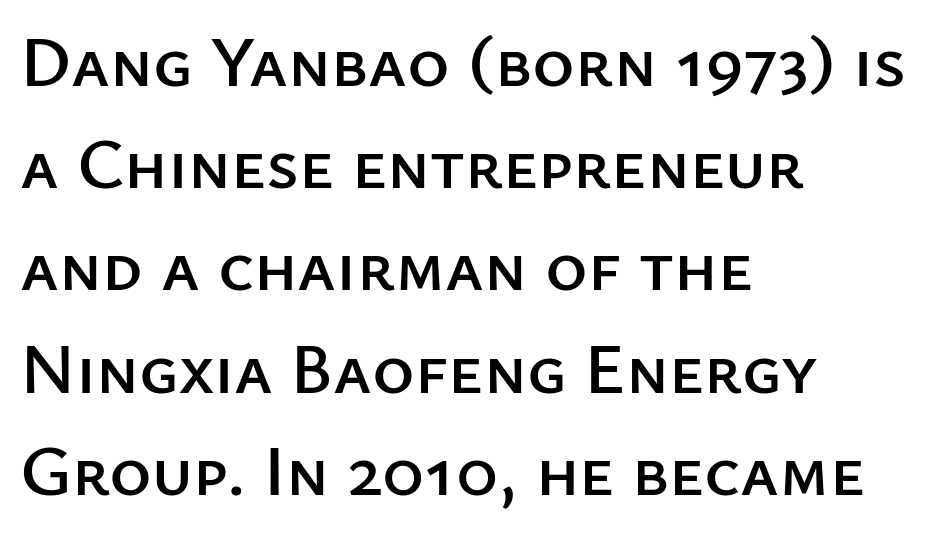
{"serif": "no", "italic": "no", "width": "normal", "stroke_contrast": "low", "x_height": "medium", "monospaced": "no", "underline": "no", "align": "left", "line_spacing": "normal", "line_spacing_ratio": 1.42, "letter_spacing": "normal", "letter_spacing_em": 0.0, "glyph_px": 72}
